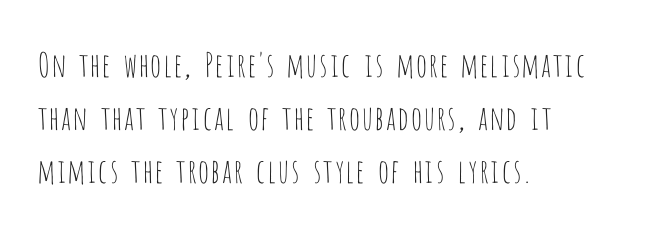
Q: Is the text bold? A: No.
Q: Is the text italic (slanted)? A: No, it is upright.
Q: Is the typeface a serif or a sans-serif typeface? A: Sans-serif.
Q: Is the text underlined? A: No.
Q: How is the paragraph aligned? A: Left-aligned.
Q: Is the spacing between letters normal or unusually wide? A: Normal.
Q: Is the spacing between lines tight, normal or loose? A: Normal.
Q: Width (condensed, normal, or wide)? A: Condensed.
Q: Stroke contrast? A: Low.
Q: x-height? A: Large.
Q: Monospaced? A: No.
